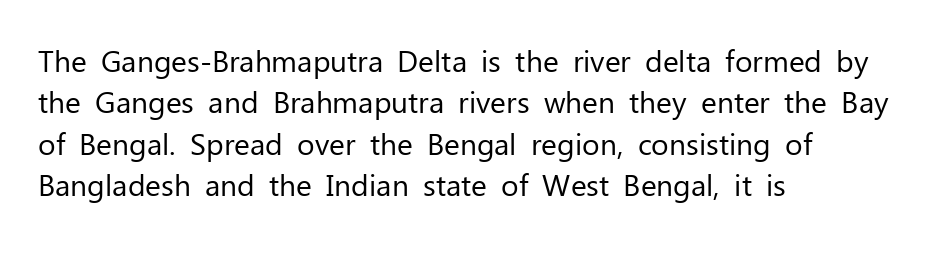
{"serif": "no", "italic": "no", "bold": "no", "weight": "regular", "width": "normal", "stroke_contrast": "low", "x_height": "medium", "monospaced": "no", "underline": "no", "align": "left", "line_spacing": "normal", "line_spacing_ratio": 1.38, "letter_spacing": "normal", "letter_spacing_em": 0.0, "glyph_px": 30}
